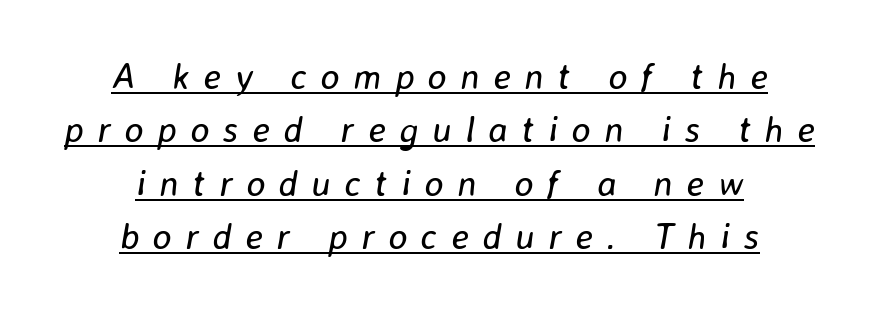
The image shows 36 px regular-weight type, italic (leaning right); set centered, normal line spacing (1.48x), unusually wide letter spacing (+0.38 em), underlined; low stroke contrast and a medium x-height.
